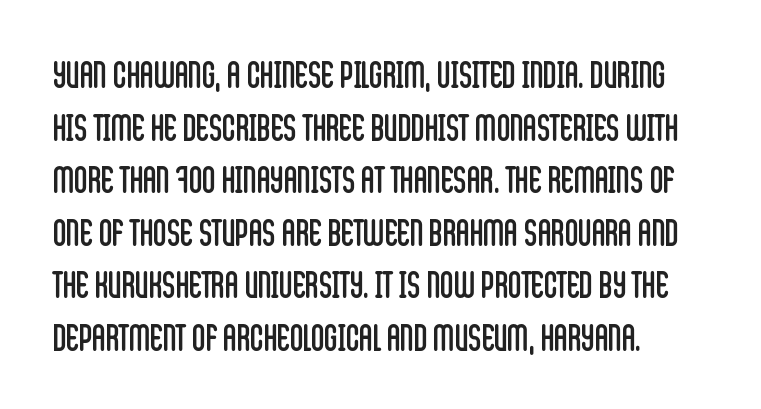
The image shows 37 px regular-weight, condensed sans-serif type, upright; set normal line spacing (1.42x), normal letter spacing, not underlined; low stroke contrast and a large x-height.
